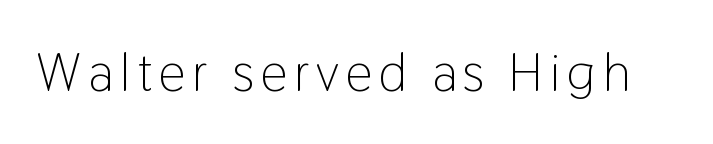
Varying glyph widths throughout — classic text-font behaviour. No feet cap the strokes, marking this as sans-serif type. The axis of the letterforms is exactly vertical. The font is comparable to plain body text, perhaps lighter.
